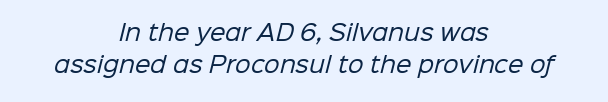
The image shows 22 px text type; set centered, normal line spacing (1.47x), normal letter spacing, not underlined.
